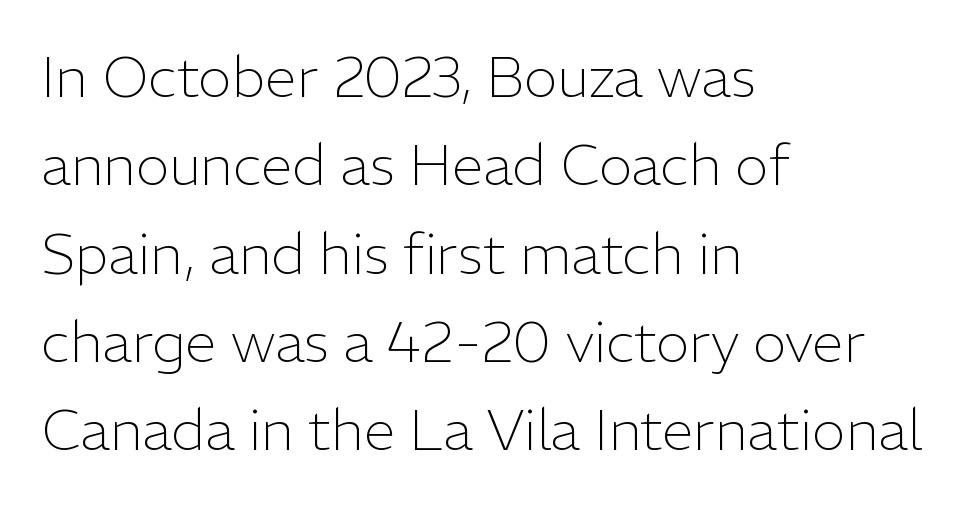
This block has exactly the height ordinary leading produces. Proportional: the letters do not fall into vertical columns. Check the space under the baseline: it is left empty. Honestly, the letter spacing is just normal — you wouldn't notice it. The rendering anchors every line to the left-hand side.
